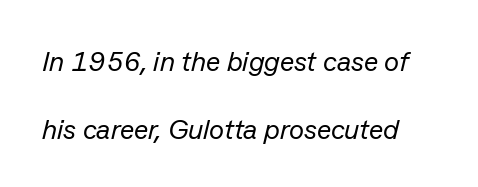
{"italic": "yes", "lean": "right", "slant_degrees": 13, "bold": "no", "weight": "regular", "width": "normal", "stroke_contrast": "low", "x_height": "medium", "monospaced": "no", "underline": "no", "line_spacing": "loose", "line_spacing_ratio": 2.42, "letter_spacing": "normal", "letter_spacing_em": 0.0, "glyph_px": 28}
